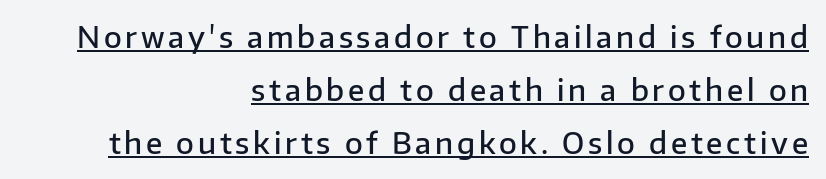
A fair bit of extra ink — the face is semibold, not bold. A rule runs beneath these lines of type. The letters advance in unequal steps, a hallmark of proportional type. Posture: straight, roman, zero tilt. Visually the block forms a straight wall on the right and a jagged coastline on the left.
